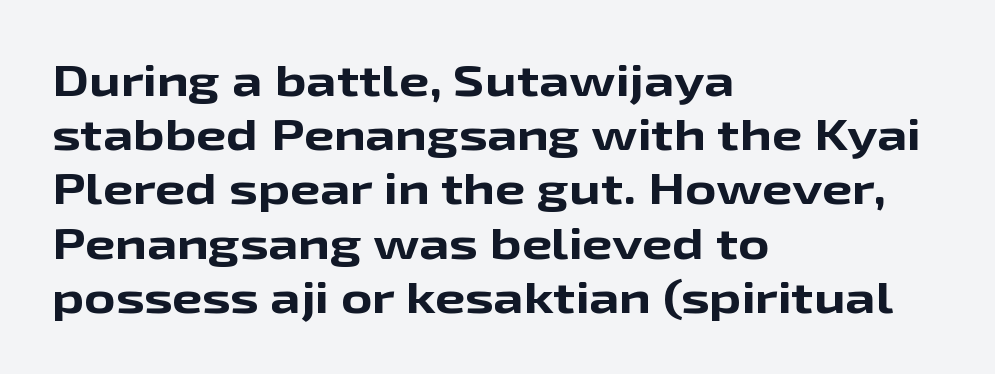
Q: Is the text bold? A: Yes.
Q: Is the text italic (slanted)? A: No, it is upright.
Q: Is the typeface a serif or a sans-serif typeface? A: Sans-serif.
Q: Is the text underlined? A: No.
Q: How is the paragraph aligned? A: Left-aligned.
Q: Is the spacing between letters normal or unusually wide? A: Normal.
Q: Is the spacing between lines tight, normal or loose? A: Normal.
Q: Width (condensed, normal, or wide)? A: Wide.
Q: Stroke contrast? A: Low.
Q: x-height? A: Medium.
Q: Monospaced? A: No.
